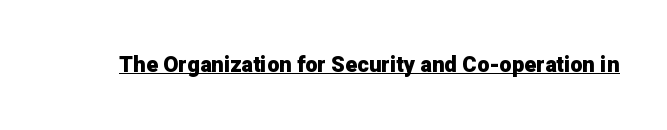
The image shows 22 px bold type, upright; set normal letter spacing, underlined.
